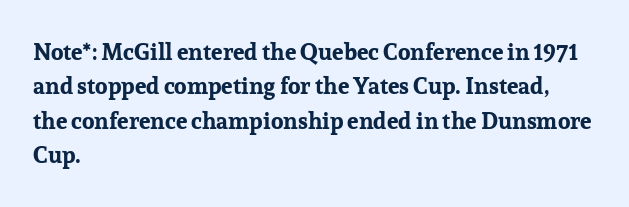
{"italic": "no", "bold": "yes", "underline": "no", "align": "left", "line_spacing": "normal", "line_spacing_ratio": 1.5, "letter_spacing": "normal", "letter_spacing_em": 0.0, "glyph_px": 23}
